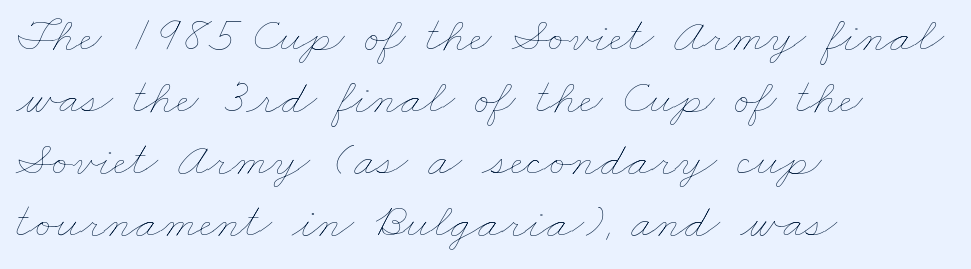
{"bold": "no", "weight": "thin", "width": "wide", "stroke_contrast": "low", "x_height": "small", "monospaced": "no", "underline": "no", "align": "left", "line_spacing_ratio": 1.24, "letter_spacing": "normal", "letter_spacing_em": 0.0, "glyph_px": 50}
